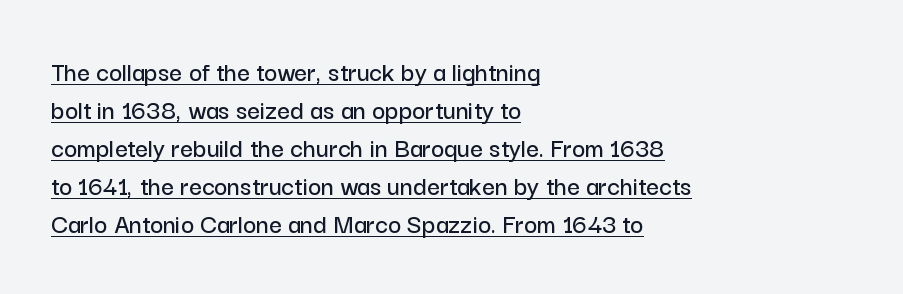
{"serif": "no", "italic": "no", "width": "normal", "stroke_contrast": "low", "x_height": "medium", "monospaced": "no", "underline": "yes", "align": "left", "line_spacing": "normal", "line_spacing_ratio": 1.36, "letter_spacing": "normal", "letter_spacing_em": 0.0, "glyph_px": 28}
